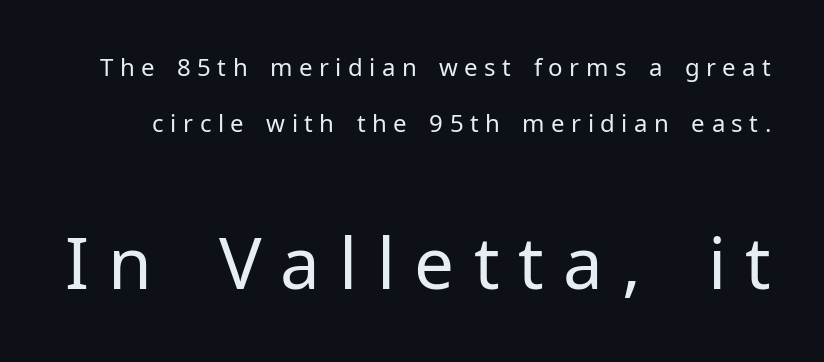
Stroke terminals: plain, sans-serif. Unmarked baselines from the first word to the last. Is the letter spacing exaggerated? Yes — the characters are pushed far apart. Counters stay open thanks to moderate or lighter strokes. The leading is generous, giving the passage an open texture.
